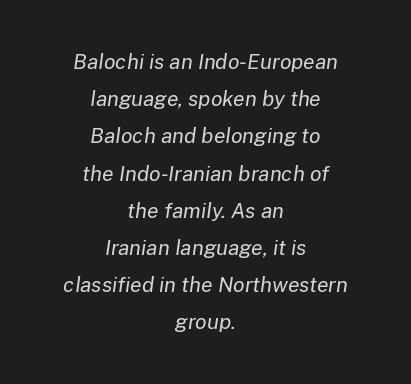
Q: Is the text bold? A: No.
Q: Is the text italic (slanted)? A: Yes, it leans right by about 8 degrees.
Q: Is the text underlined? A: No.
Q: How is the paragraph aligned? A: Centered.
Q: Is the spacing between letters normal or unusually wide? A: Normal.
